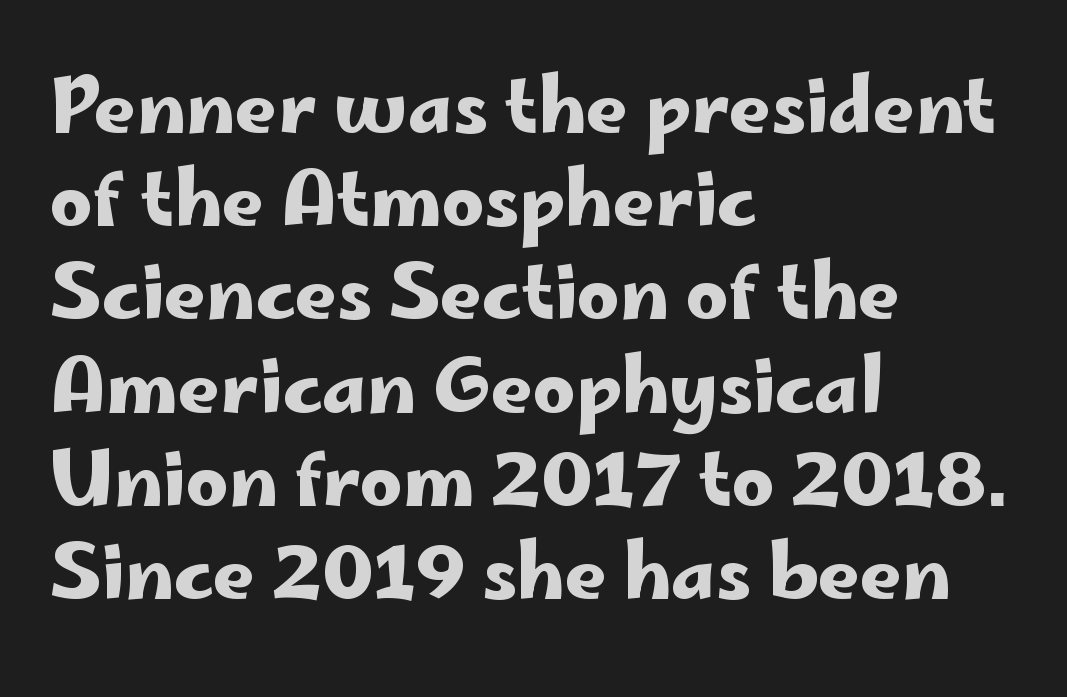
The image shows 74 px wide sans-serif type, upright; set left-aligned, normal line spacing (1.26x), normal letter spacing, not underlined; low stroke contrast and a small x-height.
